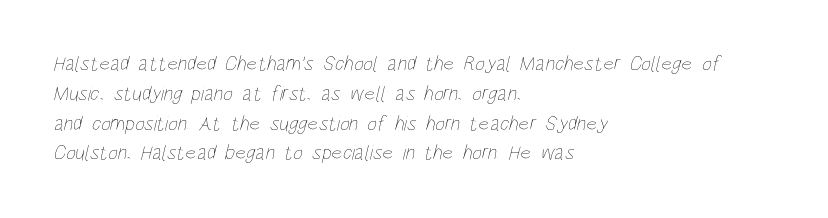
The image shows 21 px text type; set left-aligned, normal line spacing (1.42x), normal letter spacing, not underlined.
